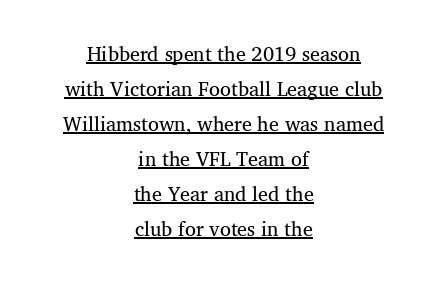
The image shows 20 px text type; set centered, line spacing 1.75x, normal letter spacing, underlined.
